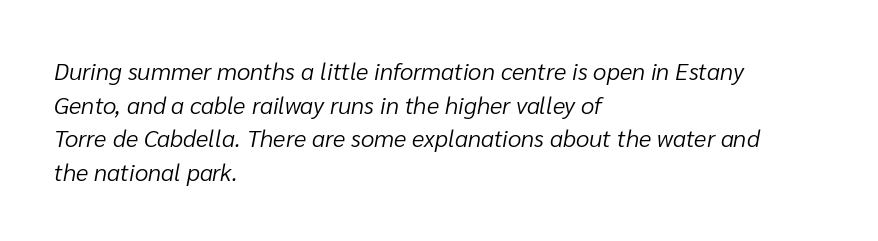
{"italic": "yes", "lean": "right", "slant_degrees": 10, "bold": "no", "underline": "no", "align": "left", "line_spacing": "normal", "line_spacing_ratio": 1.4, "letter_spacing": "normal", "letter_spacing_em": 0.0, "glyph_px": 24}
